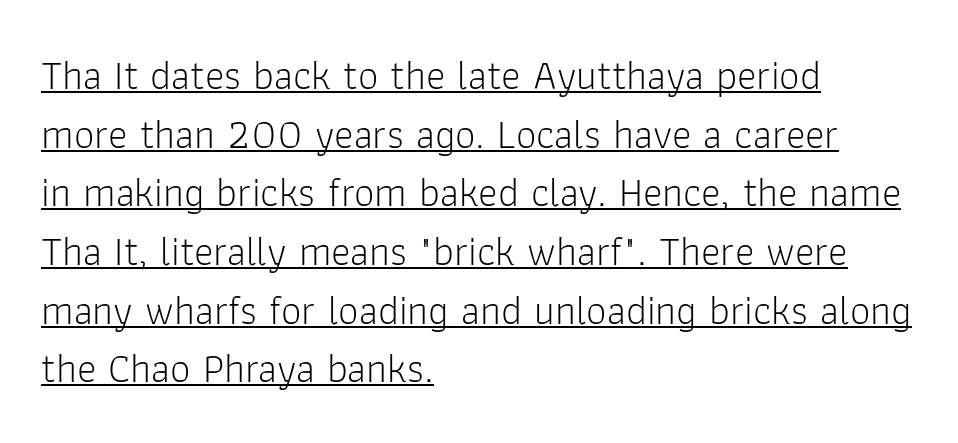
Q: Is the text bold? A: No.
Q: Is the text italic (slanted)? A: No, it is upright.
Q: Is the typeface a serif or a sans-serif typeface? A: Sans-serif.
Q: Is the text underlined? A: Yes.
Q: How is the paragraph aligned? A: Left-aligned.
Q: Is the spacing between letters normal or unusually wide? A: Normal.
Q: Is the spacing between lines tight, normal or loose? A: Normal.
Q: Width (condensed, normal, or wide)? A: Normal.
Q: Stroke contrast? A: Low.
Q: x-height? A: Medium.
Q: Monospaced? A: No.
